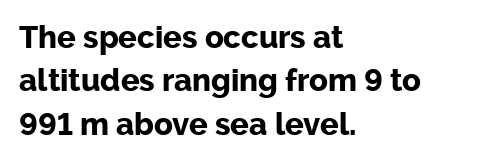
{"serif": "no", "italic": "no", "bold": "yes", "weight": "bold", "width": "normal", "stroke_contrast": "low", "x_height": "medium", "monospaced": "no", "underline": "no", "align": "left", "line_spacing": "normal", "line_spacing_ratio": 1.4, "letter_spacing": "normal", "letter_spacing_em": 0.0, "glyph_px": 31}
